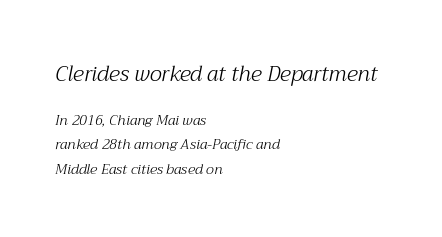
In CSS terms this would be text-align: left. Slanted lettering throughout. The upper block of text is set noticeably larger than the block beneath it. Observe the ordinary spacing: letters are neighbours, not strangers.
